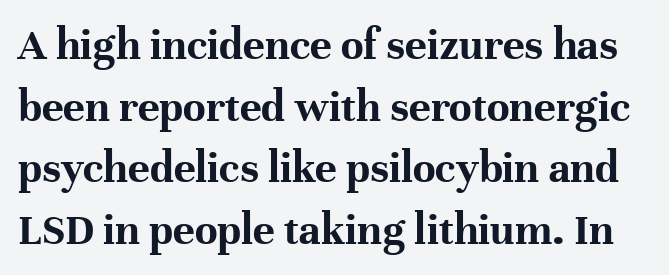
Q: Is the text bold? A: Yes.
Q: Is the text italic (slanted)? A: No, it is upright.
Q: Is the typeface a serif or a sans-serif typeface? A: Serif.
Q: Is the text underlined? A: No.
Q: Is the spacing between letters normal or unusually wide? A: Normal.
Q: Is the spacing between lines tight, normal or loose? A: Normal.
Q: Width (condensed, normal, or wide)? A: Normal.
Q: Stroke contrast? A: High.
Q: x-height? A: Medium.
Q: Monospaced? A: No.
